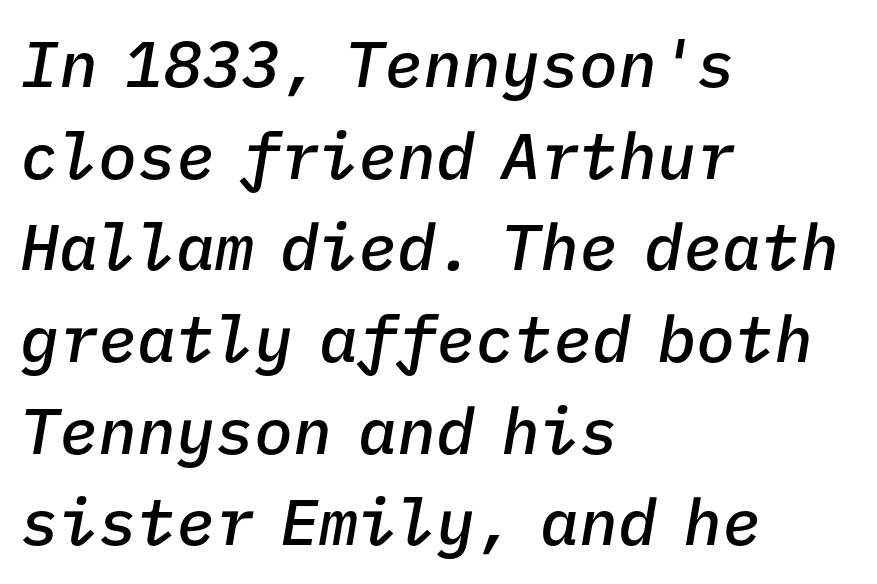
Q: Is the text bold? A: Semi-bold.
Q: Is the text italic (slanted)? A: Yes, it leans right by about 9 degrees.
Q: Is the text underlined? A: No.
Q: How is the paragraph aligned? A: Left-aligned.
Q: Is the spacing between letters normal or unusually wide? A: Normal.
Q: Is the spacing between lines tight, normal or loose? A: Normal.
Q: Width (condensed, normal, or wide)? A: Normal.
Q: Stroke contrast? A: Low.
Q: x-height? A: Medium.
Q: Monospaced? A: Yes.
